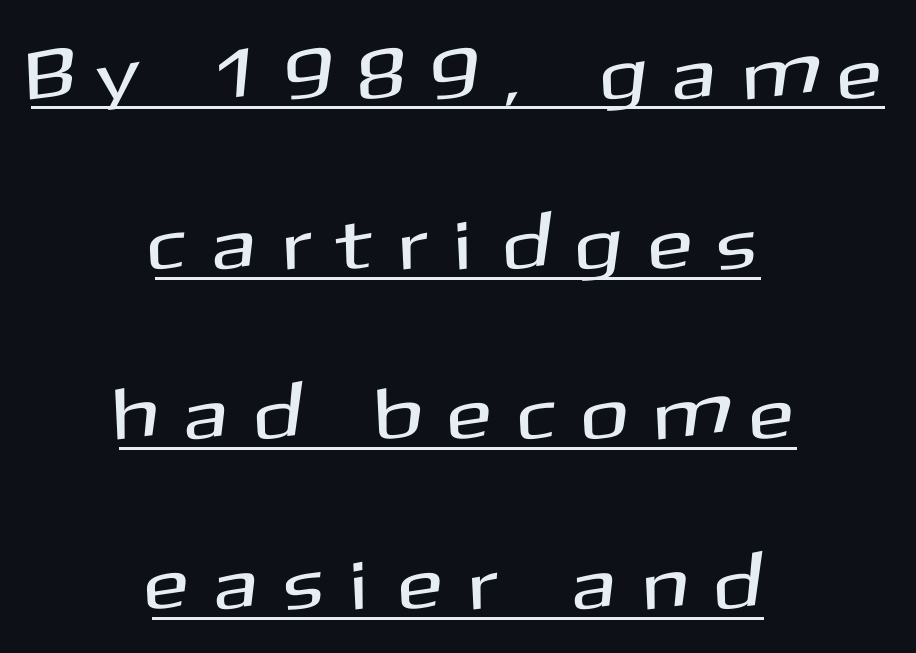
Regarding leading, the lines here are spaced well apart. Posture: straight, roman, zero tilt. Look at the bottom of the vertical strokes: they stop flat, with no serifs. Quick note: underline on. What stands out about the letter spacing? Its width — letters are far apart.
